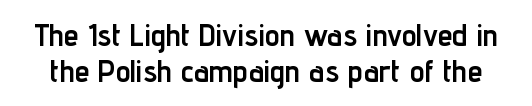
Q: Is the text bold? A: Yes.
Q: Is the text italic (slanted)? A: No, it is upright.
Q: Is the typeface a serif or a sans-serif typeface? A: Sans-serif.
Q: Is the text underlined? A: No.
Q: Is the spacing between letters normal or unusually wide? A: Normal.
Q: Width (condensed, normal, or wide)? A: Condensed.
Q: Stroke contrast? A: Low.
Q: x-height? A: Medium.
Q: Monospaced? A: No.
